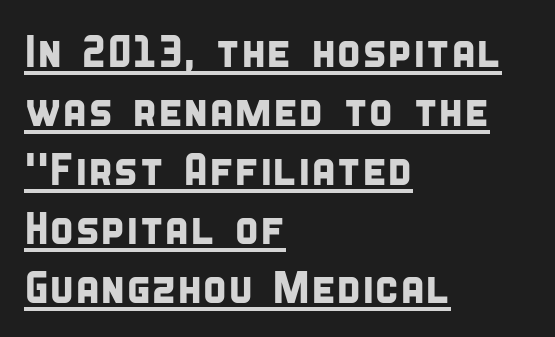
Q: Is the typeface a serif or a sans-serif typeface? A: Sans-serif.
Q: Is the text underlined? A: Yes.
Q: How is the paragraph aligned? A: Left-aligned.
Q: Is the spacing between letters normal or unusually wide? A: Normal.
Q: Is the spacing between lines tight, normal or loose? A: Normal.
Q: Width (condensed, normal, or wide)? A: Condensed.
Q: Stroke contrast? A: Low.
Q: x-height? A: Large.
Q: Monospaced? A: No.
